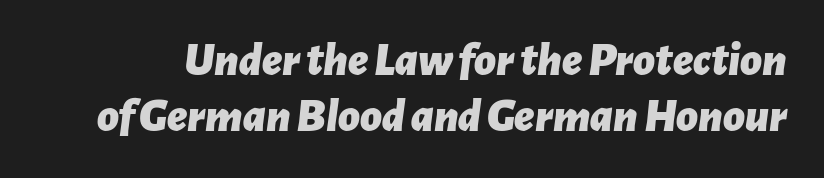
{"italic": "yes", "lean": "right", "slant_degrees": 7, "bold": "yes", "weight": "bold", "width": "normal", "stroke_contrast": "low", "x_height": "medium", "monospaced": "no", "underline": "no", "line_spacing_ratio": 1.19, "letter_spacing": "normal", "letter_spacing_em": 0.0, "glyph_px": 47}
